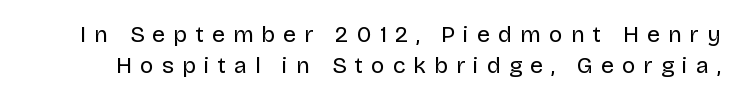
Quick note: not italic, upright. Words appear elongated and porous because spacing is wide. Is the type heavy? It reads as light-to-regular instead. Descender tails drop into unmarked territory. Normally led — the rows are evenly, conventionally spaced.
